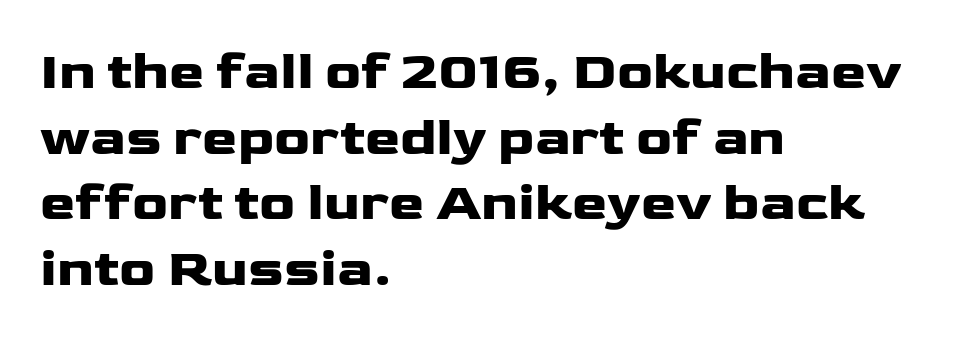
The image shows 53 px heavy, wide sans-serif type, upright; set left-aligned, line spacing 1.24x, normal letter spacing, not underlined; low stroke contrast and a medium x-height.
